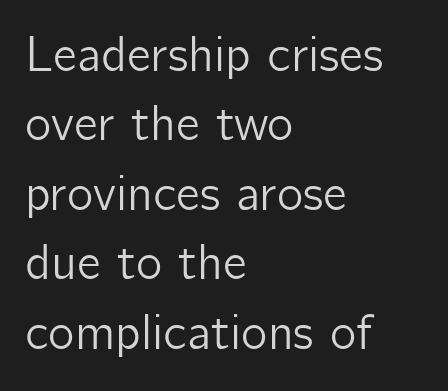
The image shows 50 px sans-serif type, upright; set left-aligned, normal line spacing (1.39x), normal letter spacing, not underlined; low stroke contrast and a medium x-height.
